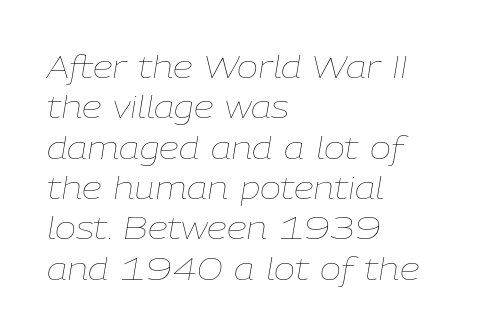
The image shows 32 px thin type, italic (leaning right); set left-aligned, normal line spacing (1.26x), normal letter spacing, not underlined; low stroke contrast and a medium x-height.
